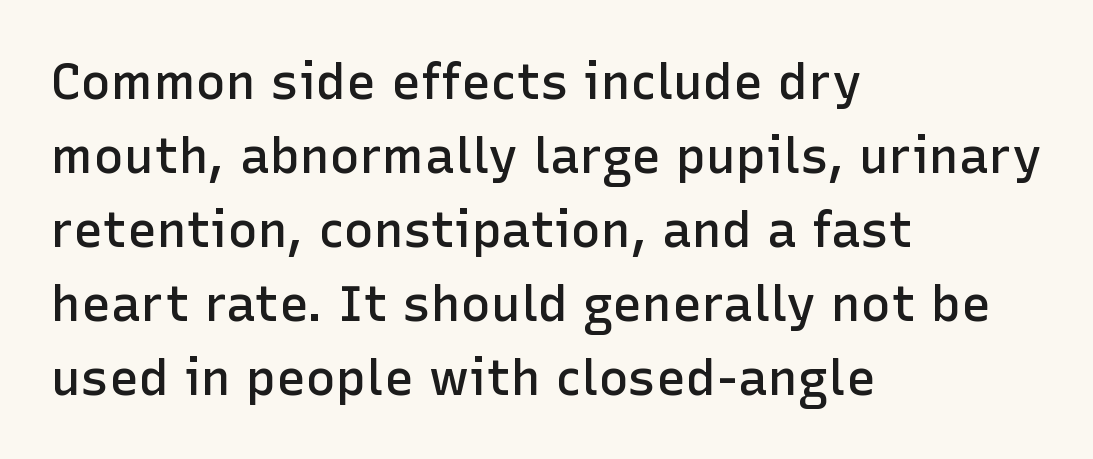
The image shows 50 px semibold sans-serif type, upright; set left-aligned, normal line spacing (1.48x), normal letter spacing, not underlined; low stroke contrast and a medium x-height.
